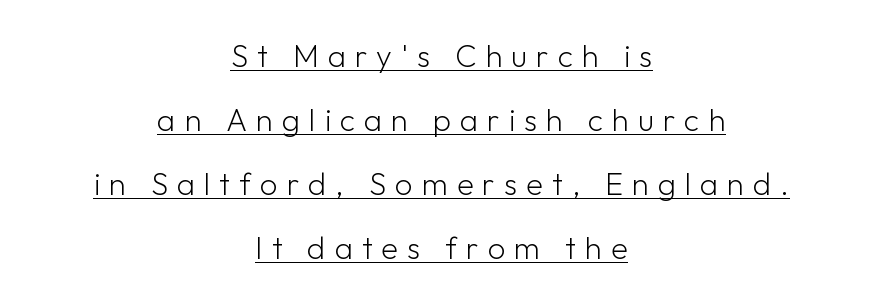
In terms of letterspacing, this is a distinctly airy, spread setting. Varying glyph widths throughout — classic text-font behaviour. Layout note: lines centered. Emphasis is given by a line drawn under the lettering.
